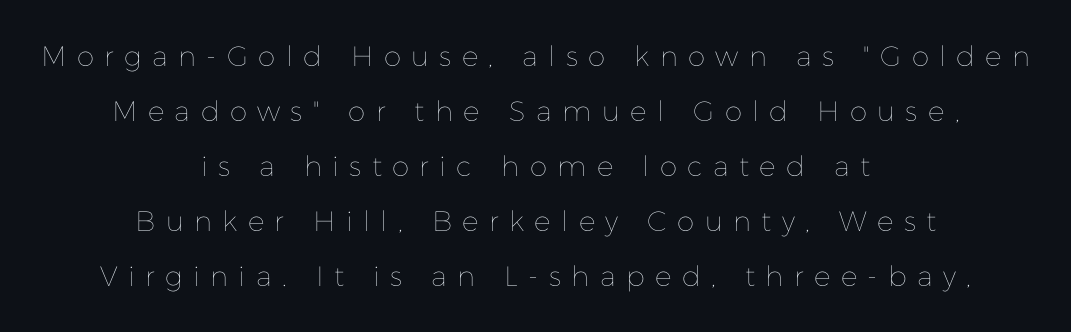
Q: Is the text bold? A: No.
Q: Is the text italic (slanted)? A: No, it is upright.
Q: Is the text underlined? A: No.
Q: How is the paragraph aligned? A: Centered.
Q: Is the spacing between letters normal or unusually wide? A: Unusually wide.
Q: Is the spacing between lines tight, normal or loose? A: Loose.
Q: Width (condensed, normal, or wide)? A: Normal.
Q: Stroke contrast? A: Low.
Q: x-height? A: Medium.
Q: Monospaced? A: No.
